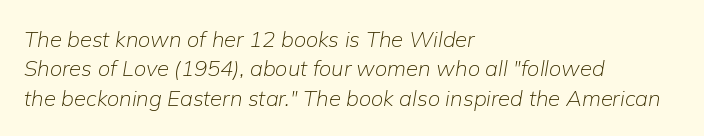
Q: Is the text bold? A: No.
Q: Is the text italic (slanted)? A: Yes, it leans right by about 9 degrees.
Q: Is the text underlined? A: No.
Q: How is the paragraph aligned? A: Left-aligned.
Q: Is the spacing between letters normal or unusually wide? A: Normal.
Q: Is the spacing between lines tight, normal or loose? A: Normal.
